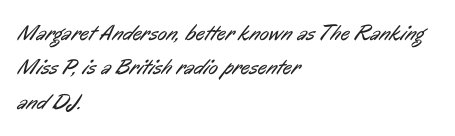
Anything drawn beneath the words? Only blank space. No letter is thick-stroked: the sample isn't bold. Notice how descenders clear the ascenders below comfortably — that's standard leading. A student would call this left alignment; a typographer would say flush left, rag right.
